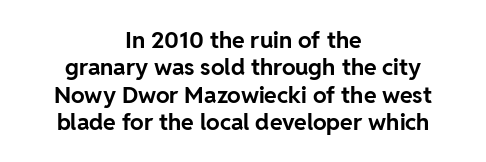
The image shows 23 px bold type, upright; set centered, line spacing 1.19x, normal letter spacing, not underlined.
